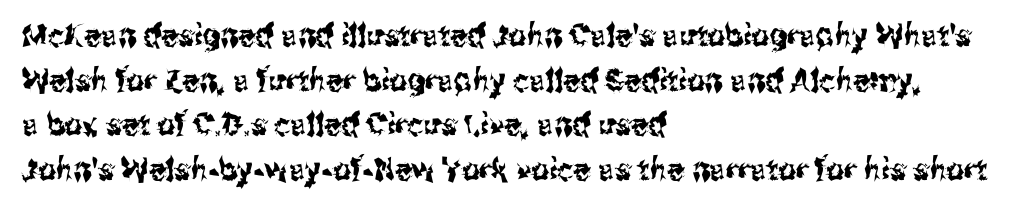
Each letter's strokes conclude bluntly, with no projecting serifs. Left-aligned paragraph, ragged on the right. Is there much room between lines? A standard amount, neither cramped nor airy. Letters rest on an invisible, unmarked baseline. No extra tracking has been applied to these lines.
